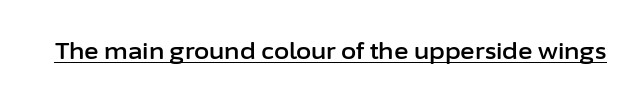
Q: Is the text italic (slanted)? A: No, it is upright.
Q: Is the text underlined? A: Yes.
Q: Is the spacing between letters normal or unusually wide? A: Normal.
